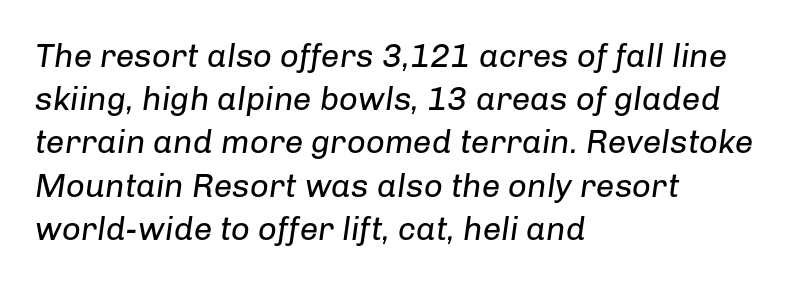
Q: Is the text bold? A: No.
Q: Is the text italic (slanted)? A: Yes, it leans right by about 8 degrees.
Q: Is the text underlined? A: No.
Q: How is the paragraph aligned? A: Left-aligned.
Q: Is the spacing between letters normal or unusually wide? A: Normal.
Q: Is the spacing between lines tight, normal or loose? A: Normal.
Q: Width (condensed, normal, or wide)? A: Normal.
Q: Stroke contrast? A: Low.
Q: x-height? A: Medium.
Q: Monospaced? A: No.
